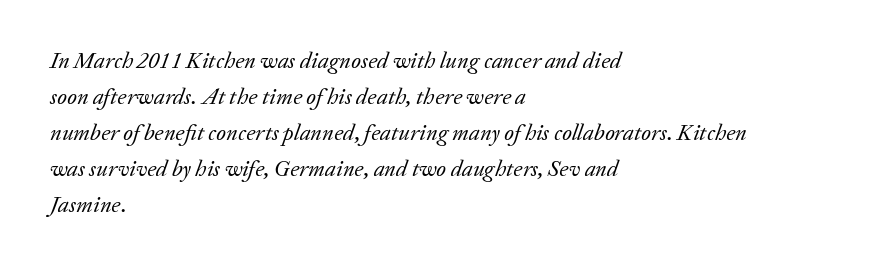
The image shows 23 px text type, italic (leaning right); set left-aligned, normal line spacing (1.57x), normal letter spacing, not underlined.
